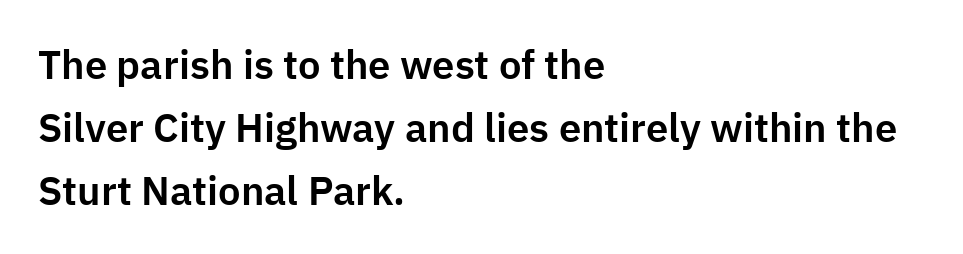
{"serif": "no", "italic": "no", "width": "normal", "stroke_contrast": "low", "x_height": "medium", "monospaced": "no", "underline": "no", "align": "left", "line_spacing": "normal", "line_spacing_ratio": 1.57, "letter_spacing": "normal", "letter_spacing_em": 0.0, "glyph_px": 40}
